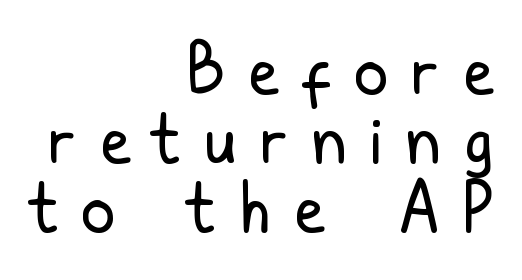
The image shows 69 px regular-weight, condensed sans-serif type, upright; set right-aligned, tight line spacing (1.0x), unusually wide letter spacing (+0.33 em), not underlined; low stroke contrast and a medium x-height.
